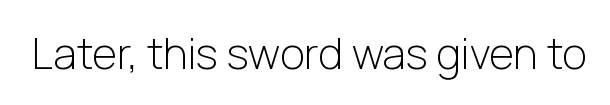
Q: Is the text bold? A: No.
Q: Is the text italic (slanted)? A: No, it is upright.
Q: Is the typeface a serif or a sans-serif typeface? A: Sans-serif.
Q: Is the text underlined? A: No.
Q: Is the spacing between letters normal or unusually wide? A: Normal.
Q: Width (condensed, normal, or wide)? A: Normal.
Q: Stroke contrast? A: Low.
Q: x-height? A: Medium.
Q: Monospaced? A: No.
